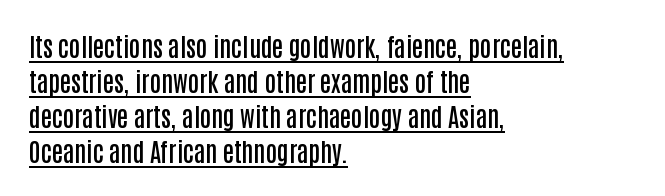
Every stem runs plumb, perpendicular to the baseline. There is no visible air inserted between adjacent glyphs. Line beginnings align vertically; line endings do not. The space between consecutive lines is moderate.
